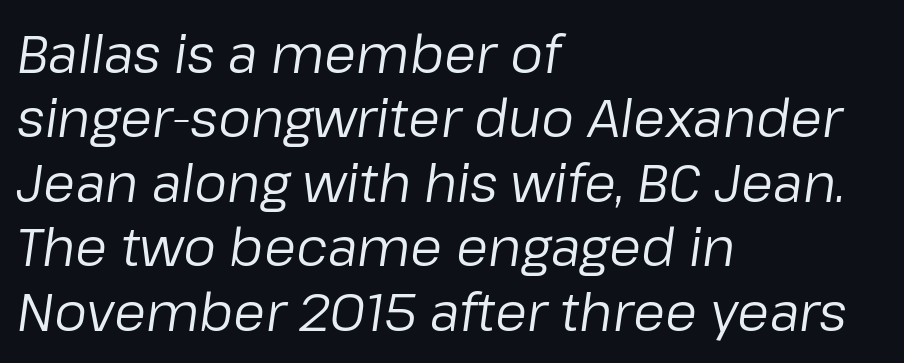
{"italic": "yes", "lean": "right", "slant_degrees": 8, "bold": "no", "weight": "regular", "width": "normal", "stroke_contrast": "low", "x_height": "medium", "monospaced": "no", "underline": "no", "align": "left", "line_spacing_ratio": 1.24, "letter_spacing": "normal", "letter_spacing_em": 0.0, "glyph_px": 52}
